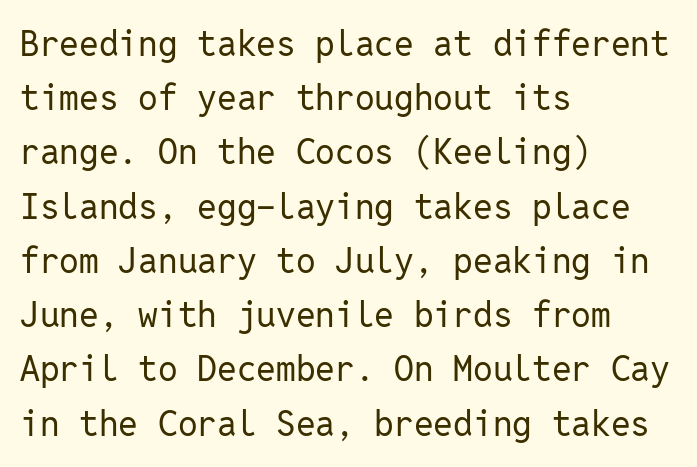
The image shows 35 px regular-weight sans-serif type, upright, monospaced; set left-aligned, normal line spacing (1.55x), normal letter spacing, not underlined; low stroke contrast and a medium x-height.
